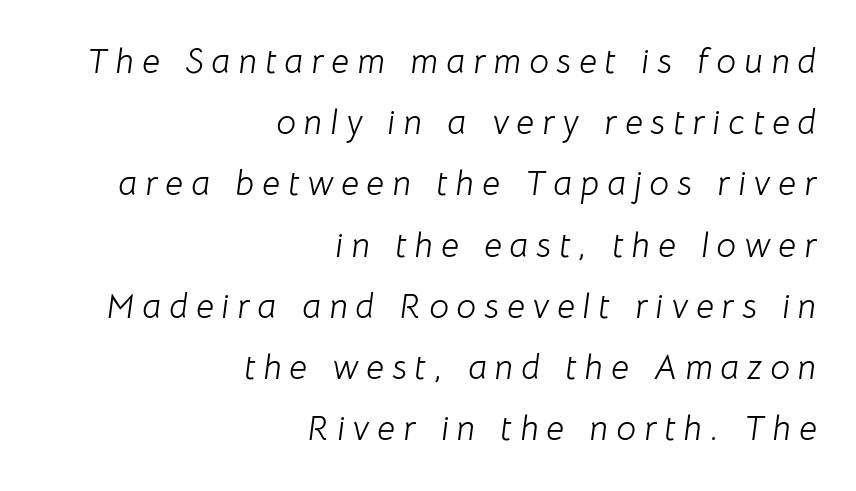
The image shows 35 px light type, italic (leaning right); set right-aligned, line spacing 1.75x, unusually wide letter spacing (+0.23 em), not underlined; low stroke contrast and a medium x-height.
